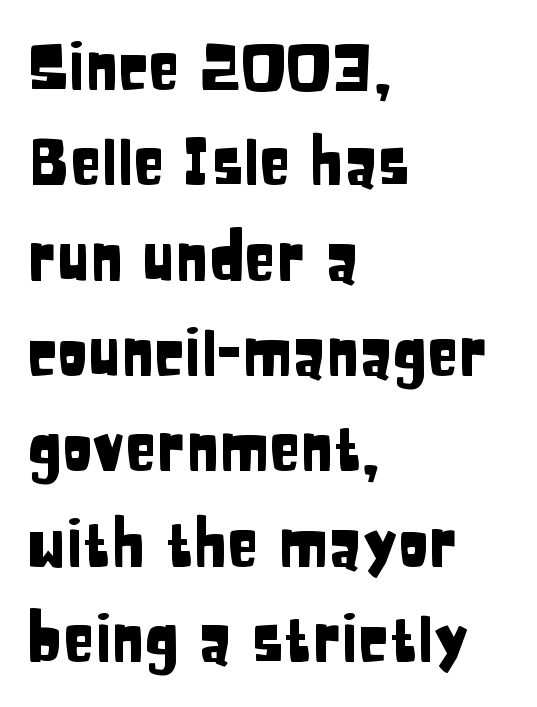
All the whitespace from short lines collects on the right. The space directly below the letters is spotless. Leading: standard. Does the lettering tilt? It doesn't — this is upright. Spacing verdict: proportional, widths tailored to each character.
